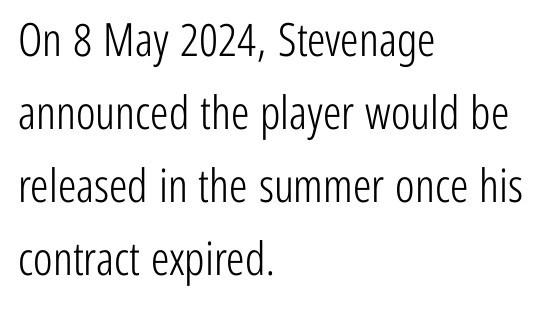
Q: Is the text bold? A: No.
Q: Is the text italic (slanted)? A: No, it is upright.
Q: Is the typeface a serif or a sans-serif typeface? A: Sans-serif.
Q: Is the text underlined? A: No.
Q: How is the paragraph aligned? A: Left-aligned.
Q: Is the spacing between letters normal or unusually wide? A: Normal.
Q: Is the spacing between lines tight, normal or loose? A: Normal.
Q: Width (condensed, normal, or wide)? A: Condensed.
Q: Stroke contrast? A: Low.
Q: x-height? A: Medium.
Q: Monospaced? A: No.
